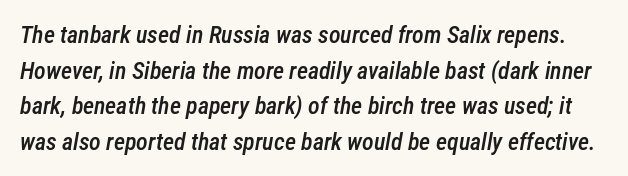
Q: Is the text bold? A: Semi-bold.
Q: Is the text italic (slanted)? A: Yes, it leans right by about 12 degrees.
Q: Is the text underlined? A: No.
Q: Is the spacing between letters normal or unusually wide? A: Normal.
Q: Is the spacing between lines tight, normal or loose? A: Normal.
